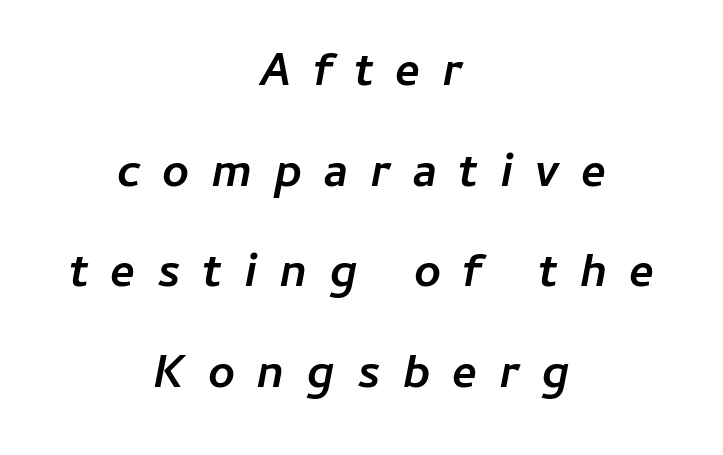
{"italic": "yes", "lean": "right", "slant_degrees": 11, "bold": "yes", "weight": "semibold", "width": "normal", "stroke_contrast": "low", "x_height": "medium", "monospaced": "no", "underline": "no", "align": "center", "line_spacing": "loose", "line_spacing_ratio": 2.14, "letter_spacing": "wide", "letter_spacing_em": 0.46, "glyph_px": 47}
